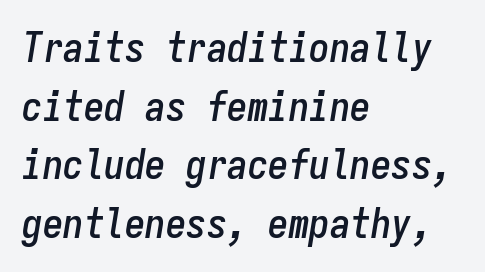
Q: Is the text italic (slanted)? A: Yes, it leans right by about 9 degrees.
Q: Is the text underlined? A: No.
Q: How is the paragraph aligned? A: Left-aligned.
Q: Is the spacing between letters normal or unusually wide? A: Normal.
Q: Is the spacing between lines tight, normal or loose? A: Normal.
Q: Width (condensed, normal, or wide)? A: Condensed.
Q: Stroke contrast? A: Low.
Q: x-height? A: Medium.
Q: Monospaced? A: Yes.
